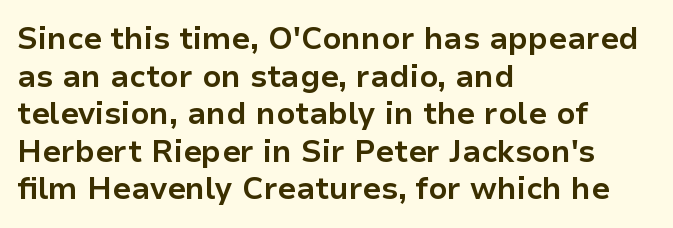
The image shows 31 px bold sans-serif type, upright; set left-aligned, line spacing 1.21x, normal letter spacing, not underlined; low stroke contrast and a medium x-height.
